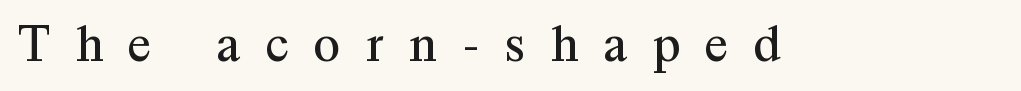
Q: Is the text bold? A: No.
Q: Is the text italic (slanted)? A: No, it is upright.
Q: Is the typeface a serif or a sans-serif typeface? A: Serif.
Q: Is the text underlined? A: No.
Q: Is the spacing between letters normal or unusually wide? A: Unusually wide.
Q: Width (condensed, normal, or wide)? A: Normal.
Q: Stroke contrast? A: Medium.
Q: x-height? A: Medium.
Q: Monospaced? A: No.
